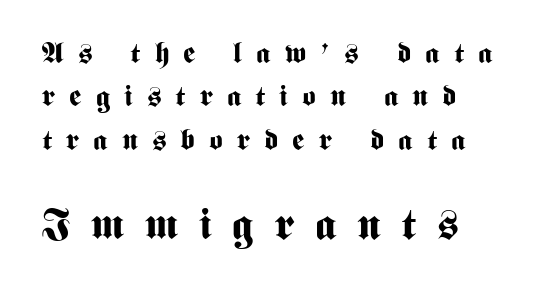
The image shows 43 px bold, condensed sans-serif type, upright; set normal line spacing (1.5x), unusually wide letter spacing (+0.49 em), not underlined; the second (bottom) block is 1.48x larger; medium stroke contrast and a medium x-height.
